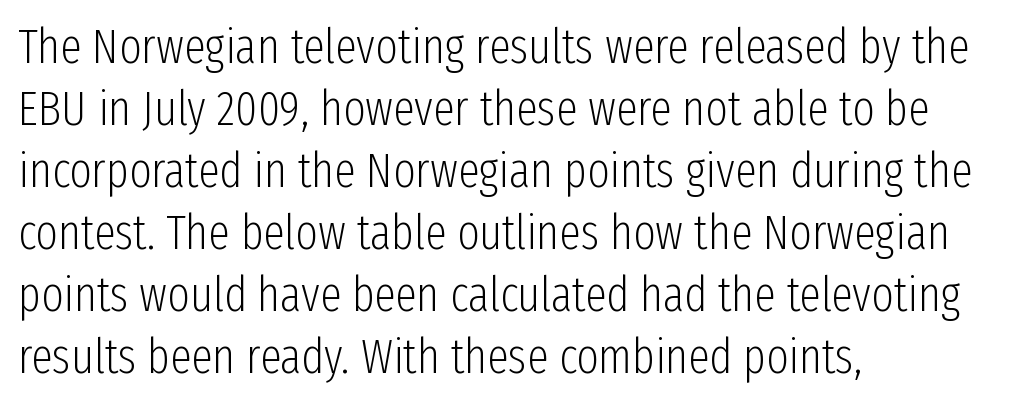
The image shows 48 px light, condensed sans-serif type, upright; set left-aligned, normal line spacing (1.29x), normal letter spacing, not underlined; low stroke contrast and a medium x-height.
